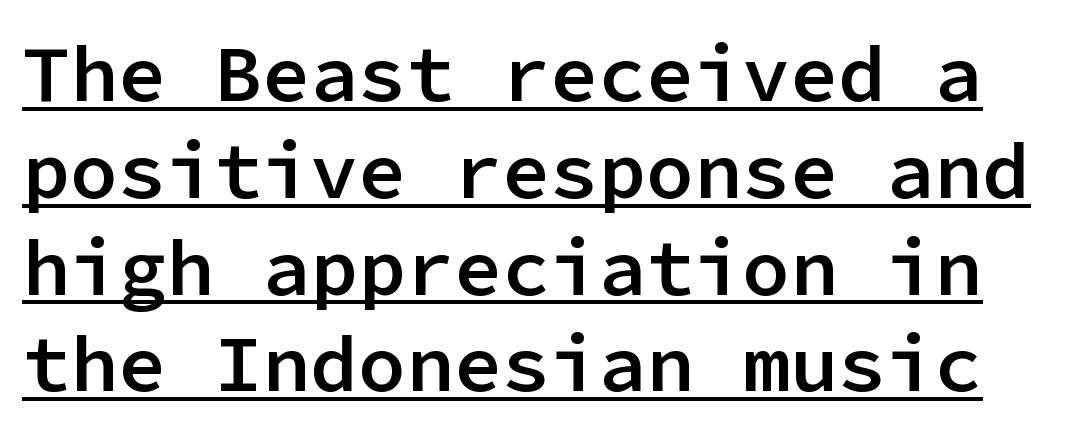
{"serif": "no", "italic": "no", "bold": "semi", "weight": "semibold", "width": "normal", "stroke_contrast": "low", "x_height": "medium", "monospaced": "yes", "underline": "yes", "line_spacing_ratio": 1.21, "letter_spacing": "normal", "letter_spacing_em": 0.0, "glyph_px": 80}
